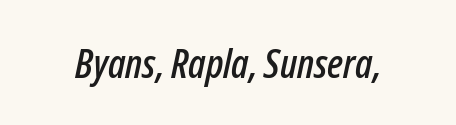
Do the characters align in a grid? No, the font is proportional. The letters are slanted; this is an italic face. Between one letter and the next there's only the usual sliver of space. The zone under the glyphs is completely vacant.
